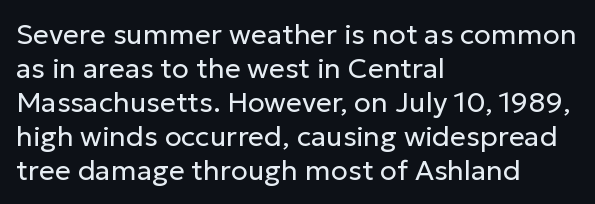
Q: Is the text bold? A: No.
Q: Is the text italic (slanted)? A: No, it is upright.
Q: Is the typeface a serif or a sans-serif typeface? A: Sans-serif.
Q: Is the text underlined? A: No.
Q: How is the paragraph aligned? A: Left-aligned.
Q: Is the spacing between letters normal or unusually wide? A: Normal.
Q: Width (condensed, normal, or wide)? A: Normal.
Q: Stroke contrast? A: Low.
Q: x-height? A: Medium.
Q: Monospaced? A: No.
